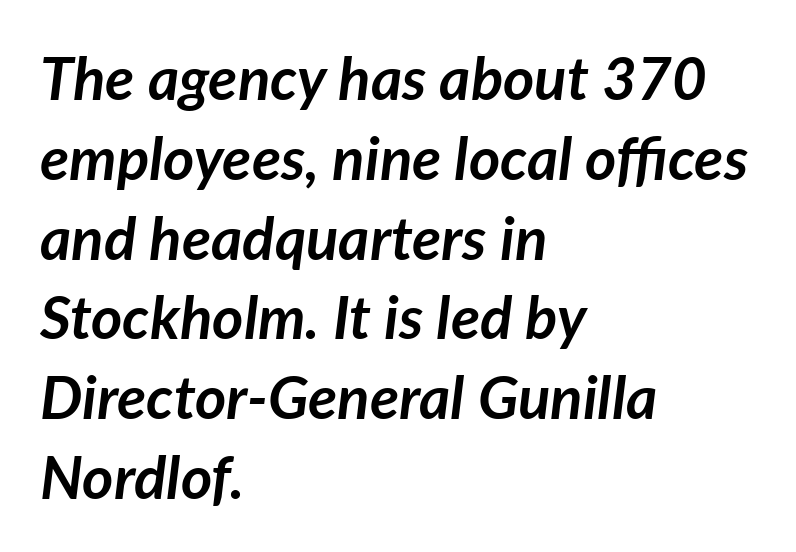
{"italic": "yes", "lean": "right", "slant_degrees": 7, "bold": "yes", "weight": "semibold", "width": "normal", "stroke_contrast": "low", "x_height": "medium", "monospaced": "no", "underline": "no", "align": "left", "line_spacing": "normal", "line_spacing_ratio": 1.33, "letter_spacing": "normal", "letter_spacing_em": 0.0, "glyph_px": 60}
